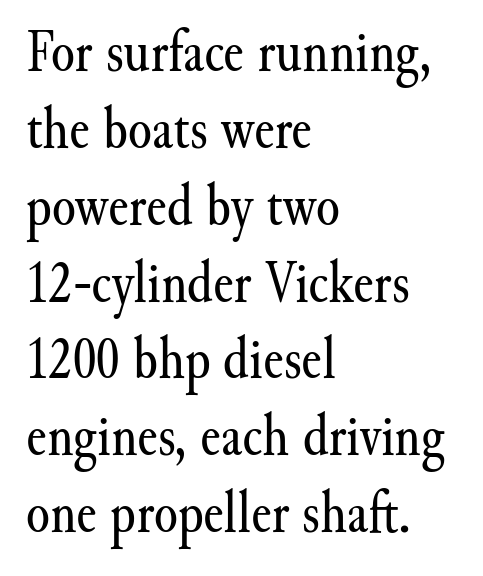
Q: Is the text bold? A: No.
Q: Is the text italic (slanted)? A: No, it is upright.
Q: Is the typeface a serif or a sans-serif typeface? A: Serif.
Q: Is the text underlined? A: No.
Q: How is the paragraph aligned? A: Left-aligned.
Q: Is the spacing between letters normal or unusually wide? A: Normal.
Q: Is the spacing between lines tight, normal or loose? A: Normal.
Q: Width (condensed, normal, or wide)? A: Normal.
Q: Stroke contrast? A: Medium.
Q: x-height? A: Small.
Q: Monospaced? A: No.
